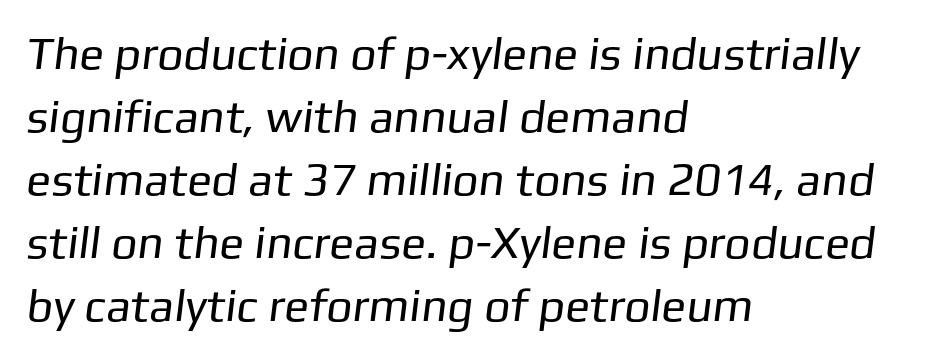
{"serif": "no", "bold": "no", "weight": "regular", "width": "normal", "stroke_contrast": "low", "x_height": "medium", "monospaced": "no", "underline": "no", "align": "left", "line_spacing": "normal", "line_spacing_ratio": 1.37, "letter_spacing": "normal", "letter_spacing_em": 0.0, "glyph_px": 46}
